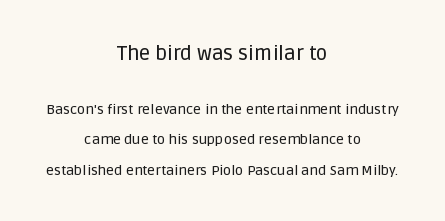
Q: Is the text italic (slanted)? A: No, it is upright.
Q: Is the text underlined? A: No.
Q: How is the paragraph aligned? A: Centered.
Q: Is the spacing between letters normal or unusually wide? A: Normal.
Q: Is the spacing between lines tight, normal or loose? A: Loose.
Q: Which block of text is set in a larger size, the first (top) or the second (bottom)? A: The first (top) one.
